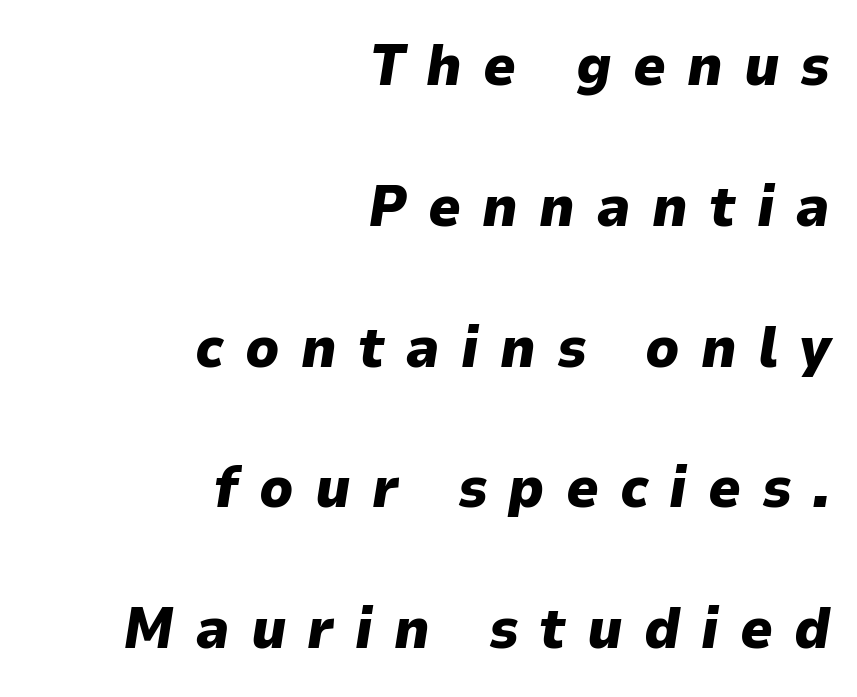
Underline: absent. Note the varied advance widths — an 'i' is clearly narrower than an 'm'. A flush-right, rag-left setting is used for this passage. These lines were composed using italics. The horizontal fit of the characters is loose and conspicuously gappy.
